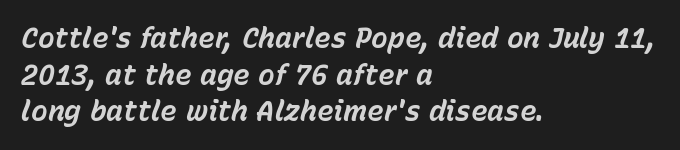
Q: Is the text bold? A: Yes.
Q: Is the text italic (slanted)? A: Yes, it leans right by about 15 degrees.
Q: Is the text underlined? A: No.
Q: How is the paragraph aligned? A: Left-aligned.
Q: Is the spacing between letters normal or unusually wide? A: Normal.
Q: Is the spacing between lines tight, normal or loose? A: Normal.
Q: Width (condensed, normal, or wide)? A: Normal.
Q: Stroke contrast? A: Low.
Q: x-height? A: Medium.
Q: Monospaced? A: No.
